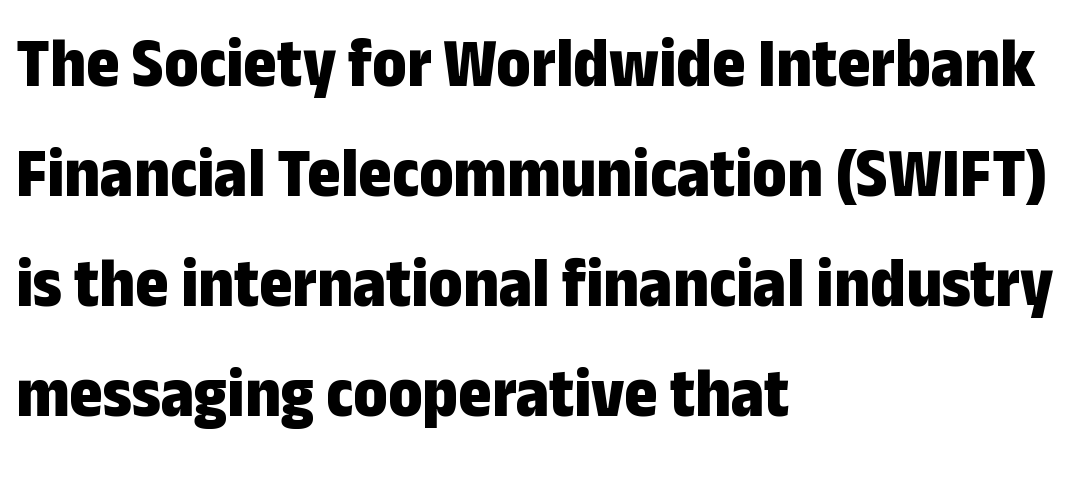
{"serif": "no", "italic": "no", "bold": "yes", "weight": "bold", "width": "condensed", "stroke_contrast": "low", "x_height": "medium", "monospaced": "no", "underline": "no", "align": "left", "line_spacing": "normal", "line_spacing_ratio": 1.55, "letter_spacing": "normal", "letter_spacing_em": 0.0, "glyph_px": 71}
